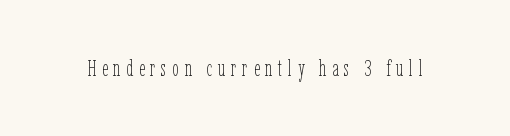
{"italic": "no", "bold": "no", "underline": "no", "letter_spacing": "wide", "letter_spacing_em": 0.25, "glyph_px": 23}
